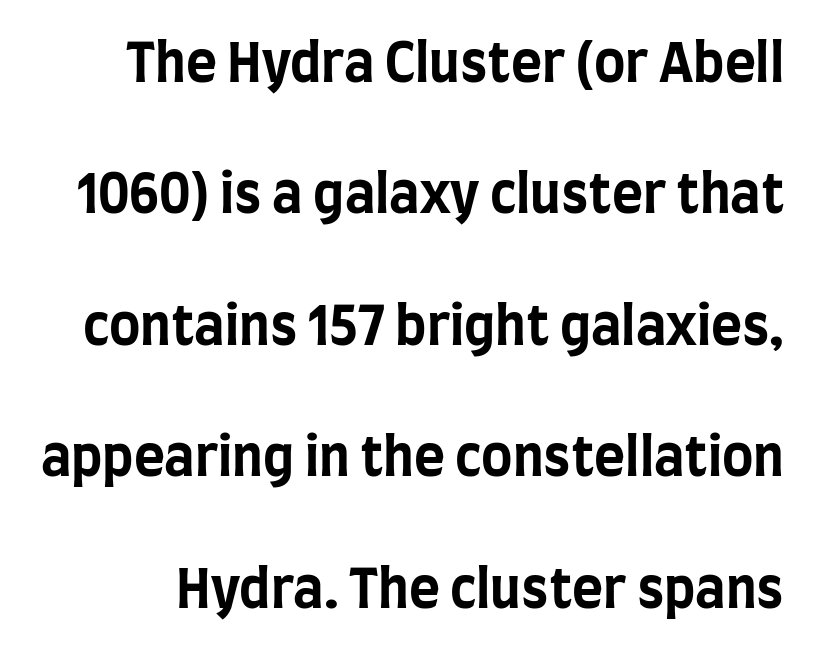
{"serif": "no", "italic": "no", "bold": "yes", "weight": "bold", "width": "condensed", "stroke_contrast": "low", "x_height": "large", "monospaced": "no", "underline": "no", "line_spacing": "loose", "line_spacing_ratio": 2.48, "letter_spacing": "normal", "letter_spacing_em": 0.0, "glyph_px": 53}
